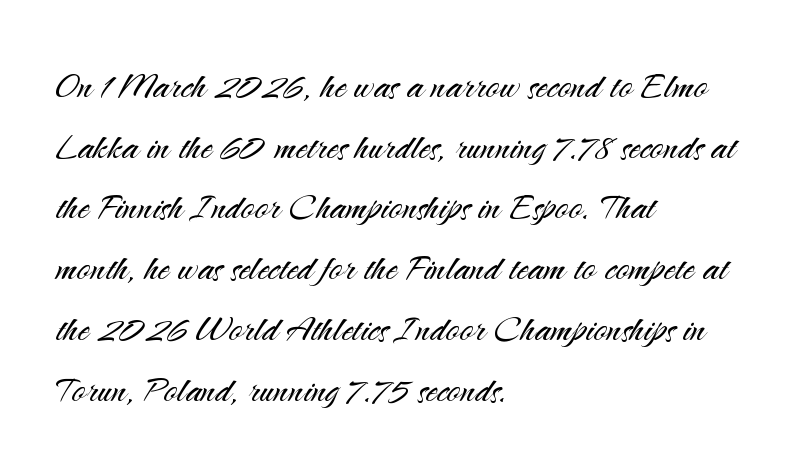
Each letter keeps its own natural width here, so spacing adapts to shape. The passage shown is not bold in any degree. Has an underline been added? It has not. In CSS terms this would be text-align: left. Normally led — the rows are evenly, conventionally spaced.
